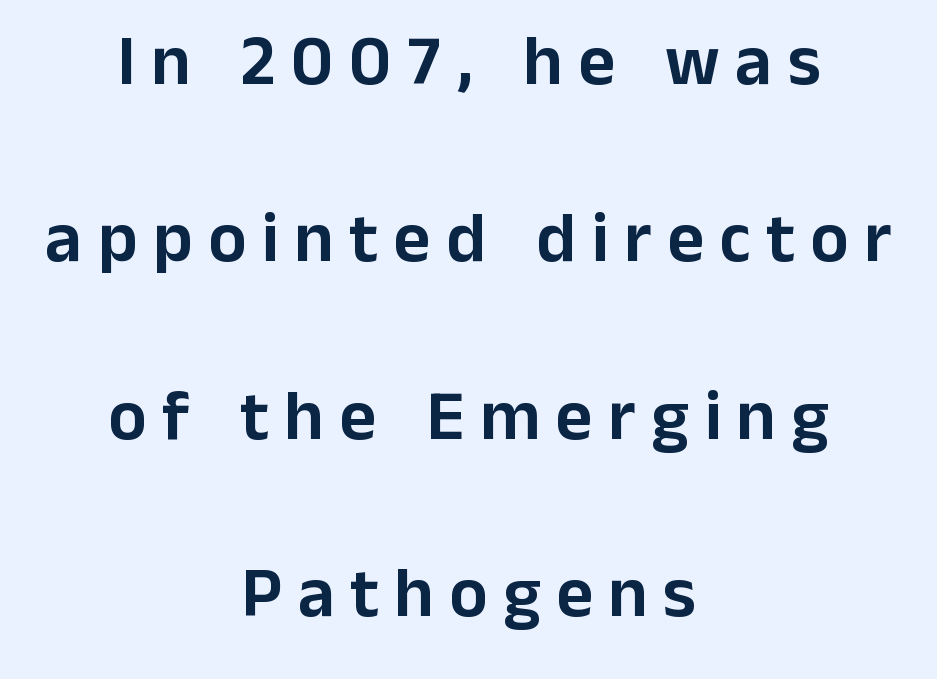
Does the lettering tilt? It doesn't — this is upright. The type is letterspaced generously, with wide tracking. Each letter keeps its own natural width here, so spacing adapts to shape. Examine the stroke ends and you'll find no serifs. Line spacing here is loose.
